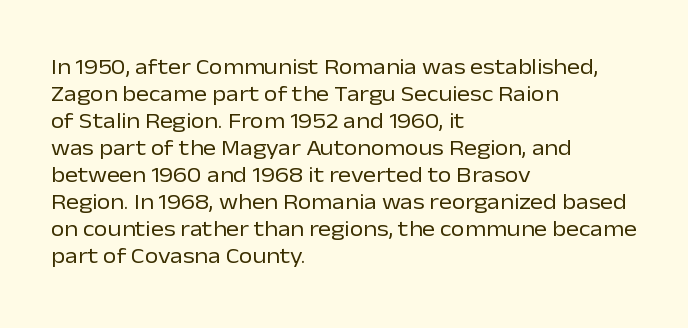
Beneath every word, the page is bare. The lettering holds an erect, upright posture throughout. Caption: face not bold, strokes unweighted. The gaps between neighbouring characters are ordinary and unremarkable.
